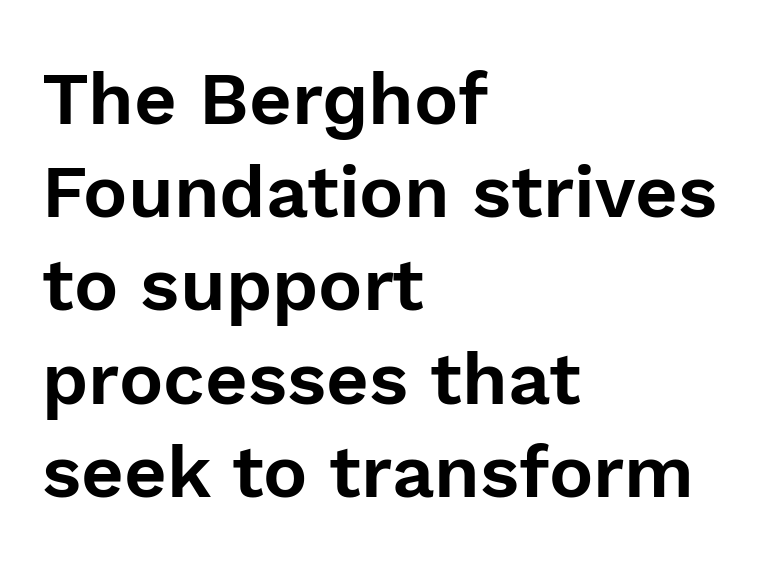
The image shows 74 px sans-serif type, upright; set left-aligned, normal line spacing (1.26x), normal letter spacing, not underlined; a medium x-height.
